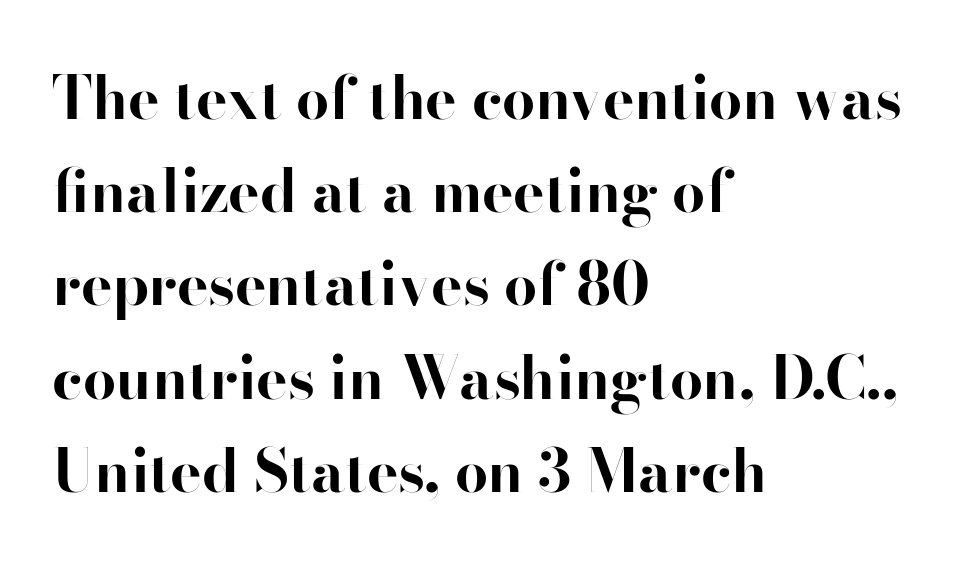
The image shows 59 px bold sans-serif type, upright; set left-aligned, normal line spacing (1.58x), normal letter spacing, not underlined; high stroke contrast and a small x-height.
